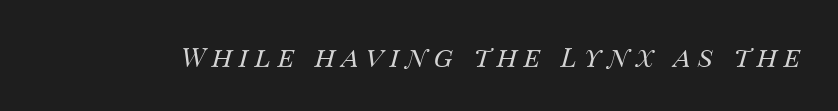
Caption: expanded tracking, letters set apart. Would a proofreader flag this as italicized? Yes. Unmarked baselines from the first word to the last. The letterforms sit at book weight or below.
